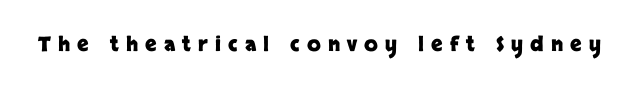
How are the letters spaced? Widely, with obvious added tracking. If you drew a line through each stem, it would be perfectly vertical. Thick stems and heavy bowls — unmistakably bold. Nobody drew a line under any word here.
